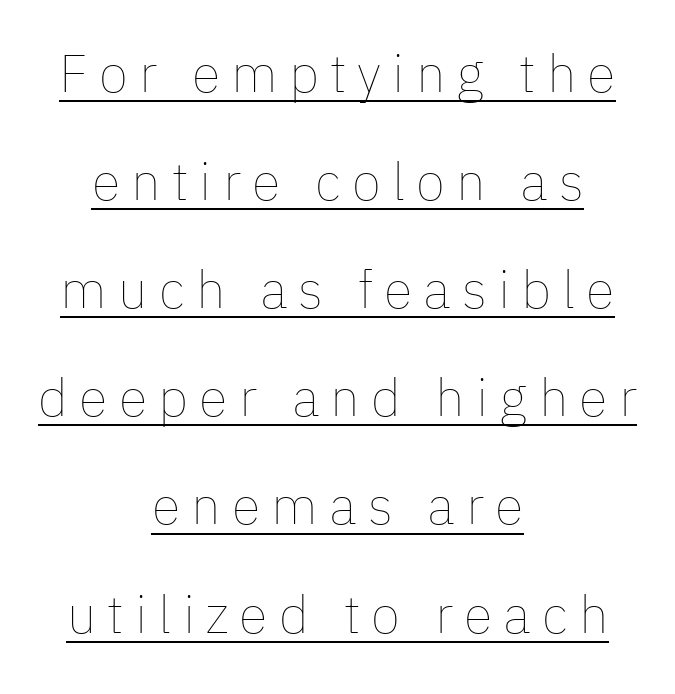
The image shows 53 px thin type, upright; set centered, loose line spacing (2.04x), unusually wide letter spacing (+0.21 em), underlined; low stroke contrast and a medium x-height.
